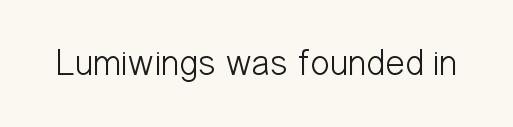
Q: Is the text bold? A: No.
Q: Is the text italic (slanted)? A: No, it is upright.
Q: Is the typeface a serif or a sans-serif typeface? A: Sans-serif.
Q: Is the text underlined? A: No.
Q: Is the spacing between letters normal or unusually wide? A: Normal.
Q: Width (condensed, normal, or wide)? A: Condensed.
Q: Stroke contrast? A: Low.
Q: x-height? A: Medium.
Q: Monospaced? A: No.
